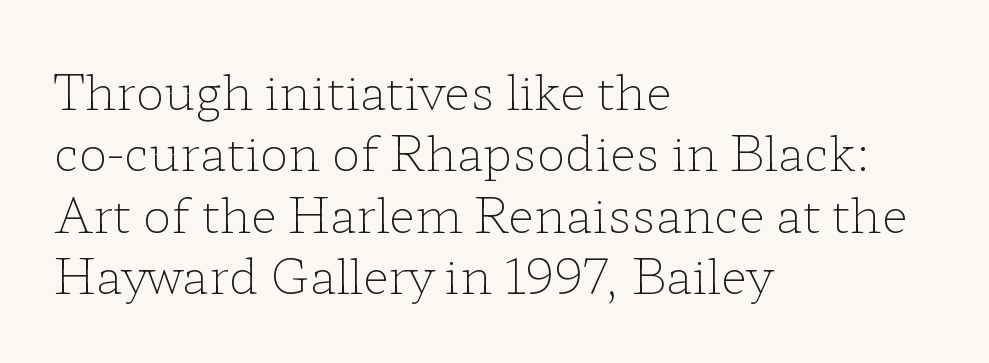
The image shows 48 px light, wide serif type, upright; set left-aligned, normal line spacing (1.28x), normal letter spacing, not underlined; low stroke contrast and a medium x-height.
